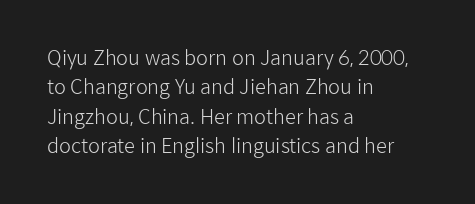
{"italic": "no", "bold": "no", "underline": "no", "align": "left", "line_spacing": "normal", "line_spacing_ratio": 1.47, "letter_spacing": "normal", "letter_spacing_em": 0.0, "glyph_px": 20}
